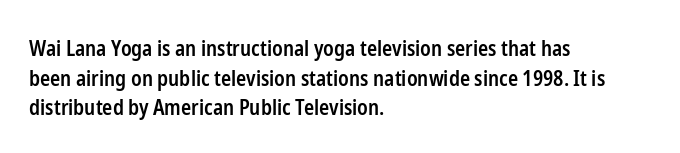
The image shows 21 px text type, upright; set left-aligned, normal line spacing (1.41x), normal letter spacing, not underlined.
